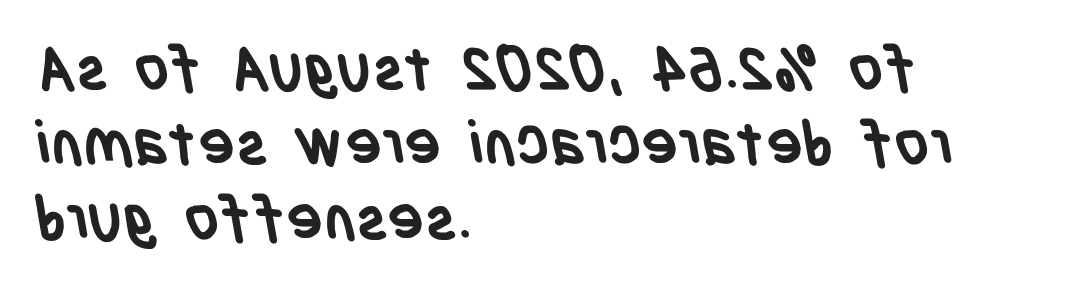
The image shows 61 px semibold, condensed sans-serif type; set left-aligned, line spacing 1.23x, normal letter spacing, not underlined; low stroke contrast and a large x-height.
